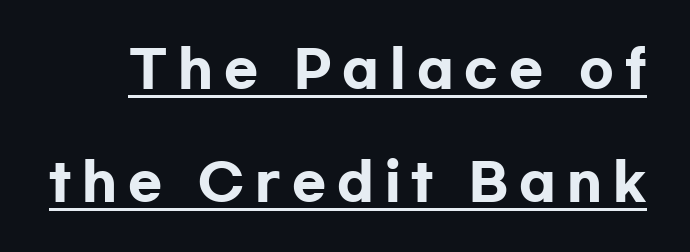
The image shows 50 px heavy, wide sans-serif type, upright; set loose line spacing (2.27x), unusually wide letter spacing (+0.22 em), underlined; low stroke contrast and a medium x-height.
